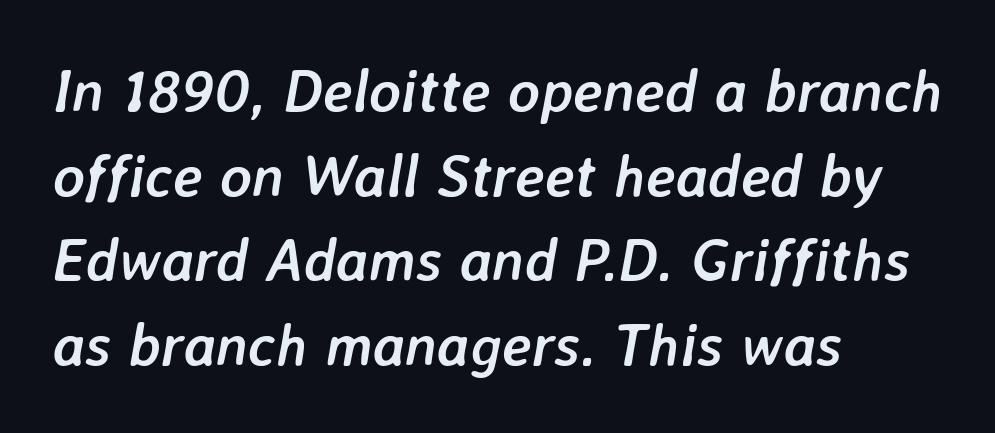
The image shows 60 px semibold type, italic (leaning right); set left-aligned, normal line spacing (1.41x), normal letter spacing, not underlined; low stroke contrast and a medium x-height.
